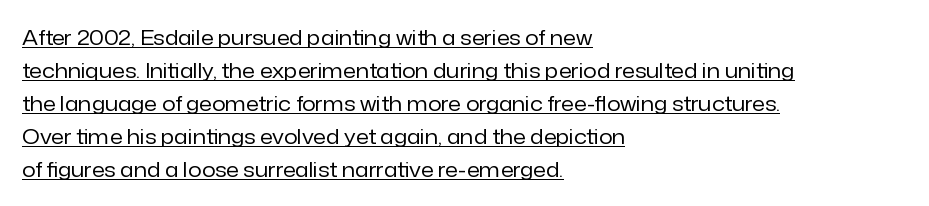
Q: Is the text bold? A: No.
Q: Is the text italic (slanted)? A: No, it is upright.
Q: Is the text underlined? A: Yes.
Q: How is the paragraph aligned? A: Left-aligned.
Q: Is the spacing between letters normal or unusually wide? A: Normal.
Q: Is the spacing between lines tight, normal or loose? A: Normal.
